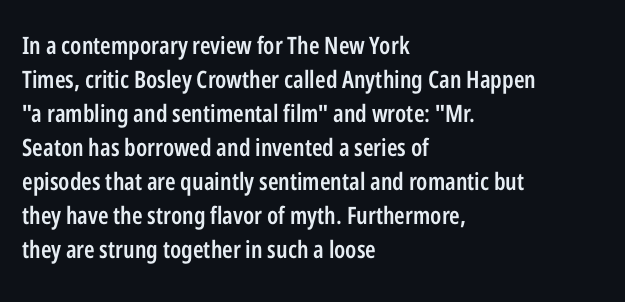
The image shows 24 px text type, upright; set left-aligned, normal line spacing (1.42x), normal letter spacing, not underlined.
